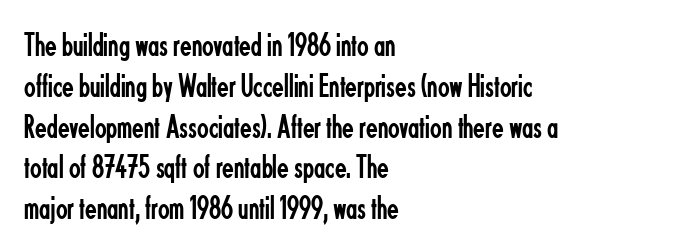
{"serif": "no", "italic": "no", "bold": "no", "weight": "regular", "width": "condensed", "stroke_contrast": "low", "x_height": "small", "monospaced": "no", "underline": "no", "align": "left", "line_spacing_ratio": 1.2, "letter_spacing": "normal", "letter_spacing_em": 0.0, "glyph_px": 34}
